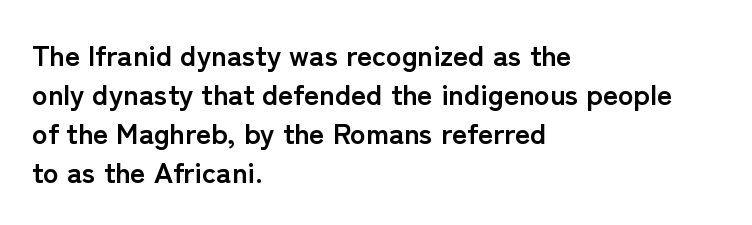
{"serif": "no", "italic": "no", "bold": "yes", "weight": "semibold", "width": "normal", "stroke_contrast": "low", "x_height": "medium", "monospaced": "no", "underline": "no", "align": "left", "line_spacing": "normal", "line_spacing_ratio": 1.35, "letter_spacing": "normal", "letter_spacing_em": 0.0, "glyph_px": 29}
